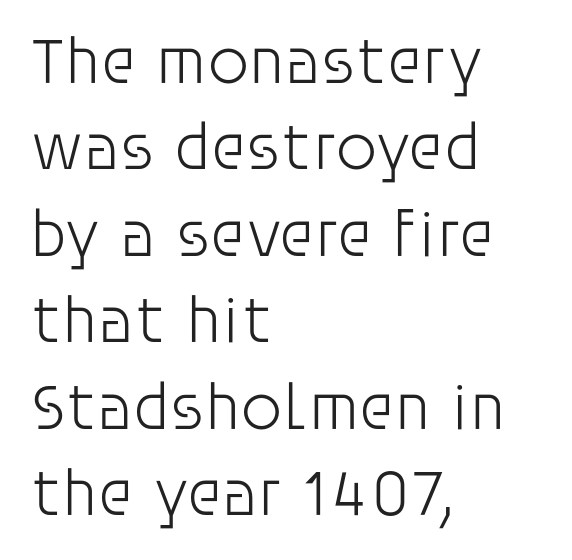
Here the designer chose a conventional face with non-uniform glyph widths. Words appear dense and cohesive because spacing is normal. The typeface chosen for these lines omits serifs. Letters have the restrained weight of plain body copy at most. The strip under each line holds only bare page. This sample is left-justified, so line endings fall wherever the words run out.
